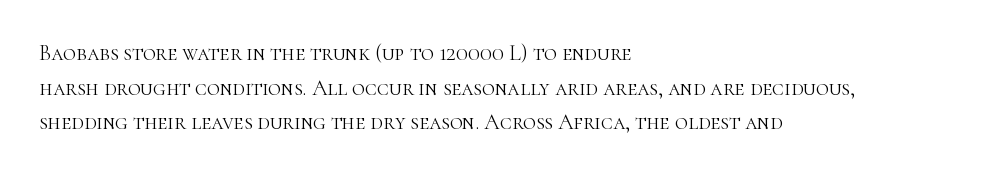
Which margin do the lines hug? The left one — the right edge is uneven. This is roman type, the default non-slanted kind. Summary of vertical rhythm: regular, with standard interline spacing. These glyphs show unthickened strokes, regular width or finer. The rendering keeps characters at their native spacing. The gap between lines stays unmarked.
